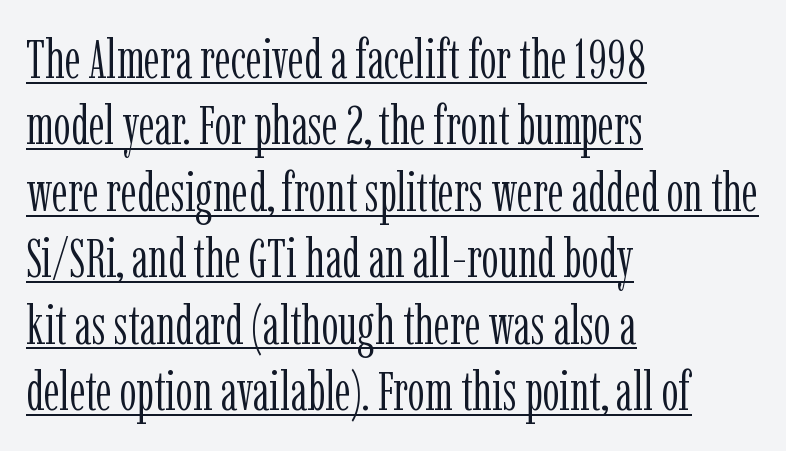
The image shows 54 px light, condensed serif type, upright; set left-aligned, line spacing 1.23x, normal letter spacing, underlined; low stroke contrast and a medium x-height.
